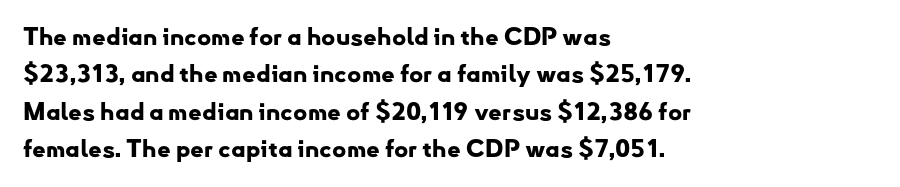
{"italic": "no", "bold": "yes", "underline": "no", "align": "left", "line_spacing": "normal", "line_spacing_ratio": 1.56, "letter_spacing": "normal", "letter_spacing_em": 0.0, "glyph_px": 24}
